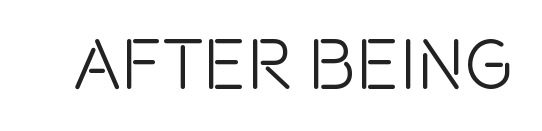
The image shows 72 px condensed sans-serif type, upright; set normal letter spacing, not underlined; a large x-height.
